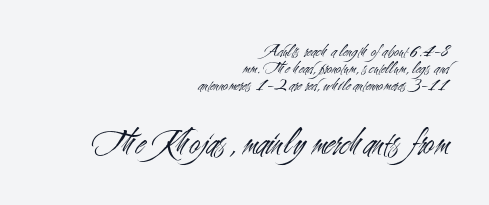
Q: Is the text bold? A: No.
Q: Is the text italic (slanted)? A: Yes.
Q: Is the typeface a serif or a sans-serif typeface? A: Sans-serif.
Q: Is the text underlined? A: No.
Q: How is the paragraph aligned? A: Right-aligned.
Q: Is the spacing between letters normal or unusually wide? A: Normal.
Q: Is the spacing between lines tight, normal or loose? A: Tight.
Q: Which block of text is set in a larger size, the first (top) or the second (bottom)? A: The second (bottom) one.
Q: Width (condensed, normal, or wide)? A: Condensed.
Q: Stroke contrast? A: Medium.
Q: x-height? A: Small.
Q: Monospaced? A: No.
